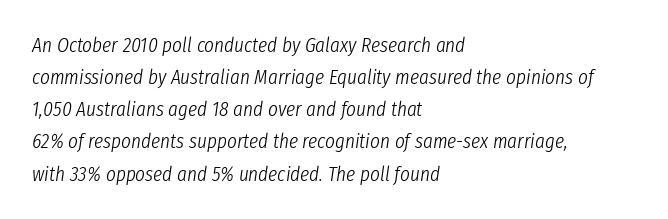
Q: Is the text bold? A: No.
Q: Is the text italic (slanted)? A: Yes, it leans right by about 8 degrees.
Q: Is the text underlined? A: No.
Q: How is the paragraph aligned? A: Left-aligned.
Q: Is the spacing between letters normal or unusually wide? A: Normal.
Q: Is the spacing between lines tight, normal or loose? A: Normal.
